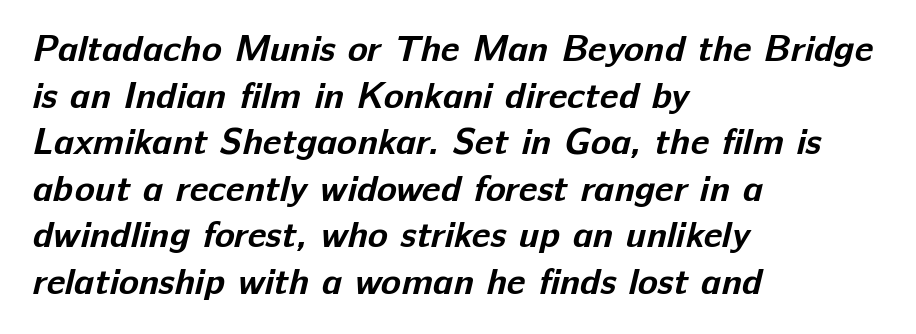
Is the type bold? Yes — the strokes are clearly thick and heavy. Each line starts at the same left margin while the right side varies. Here the designer chose a conventional face with non-uniform glyph widths. The typeface chosen for these lines omits serifs. The lines sit at an ordinary, default distance from one another. Beneath every word, the page is bare.
